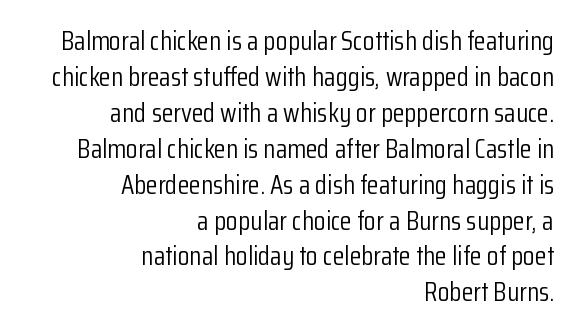
{"italic": "no", "bold": "no", "underline": "no", "align": "right", "line_spacing": "normal", "line_spacing_ratio": 1.33, "letter_spacing": "normal", "letter_spacing_em": 0.0, "glyph_px": 27}
